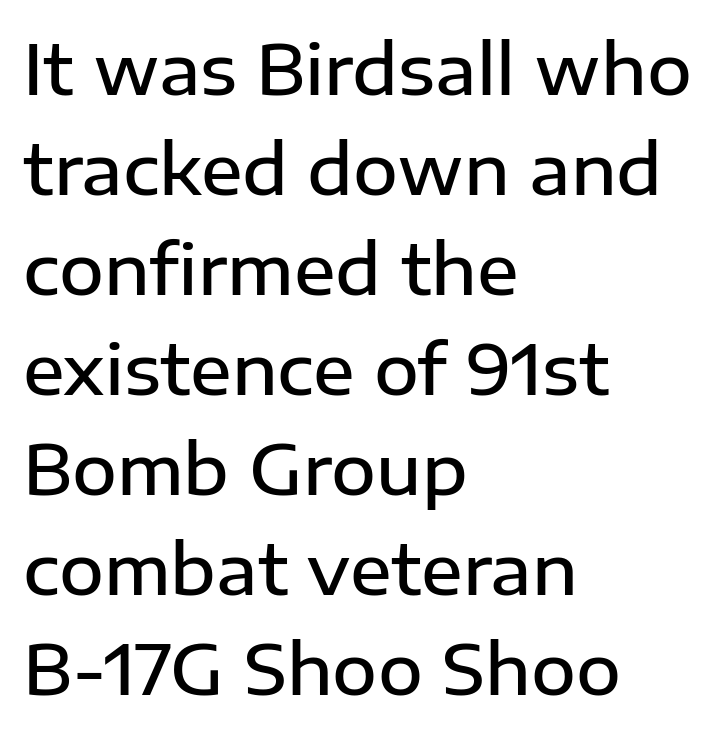
There is no visible air inserted between adjacent glyphs. The area under the type is left untouched. Do the characters align in a grid? No, the font is proportional. The text block is weighted toward the left margin, trailing off unevenly rightward. A sans-serif font was chosen for this passage.
